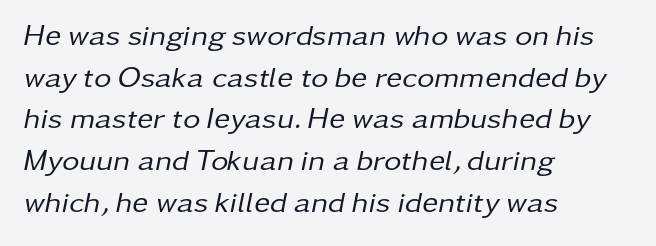
{"italic": "yes", "lean": "right", "slant_degrees": 11, "bold": "no", "weight": "regular", "width": "normal", "stroke_contrast": "low", "x_height": "medium", "monospaced": "no", "underline": "no", "align": "left", "line_spacing": "normal", "line_spacing_ratio": 1.39, "letter_spacing": "normal", "letter_spacing_em": 0.0, "glyph_px": 30}
